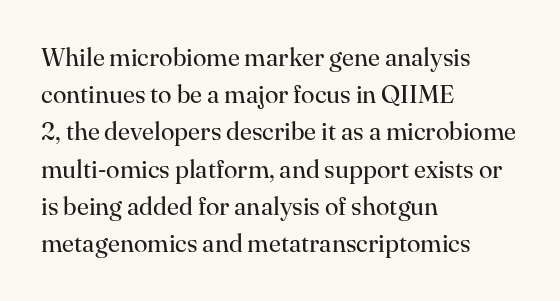
Each new line begins a customary step beneath the previous one. In CSS terms this would be text-align: left. Every character sits straight up, as roman type does. Inter-character spacing is left at the font's built-in metrics.
